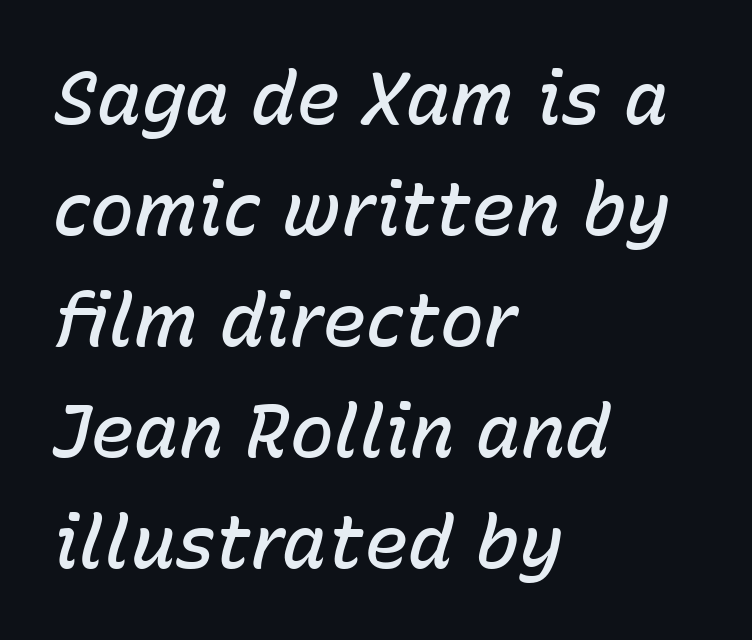
{"italic": "yes", "lean": "right", "slant_degrees": 15, "bold": "semi", "weight": "semibold", "width": "normal", "stroke_contrast": "low", "x_height": "medium", "monospaced": "no", "underline": "no", "align": "left", "line_spacing": "normal", "line_spacing_ratio": 1.5, "letter_spacing": "normal", "letter_spacing_em": 0.0, "glyph_px": 74}
